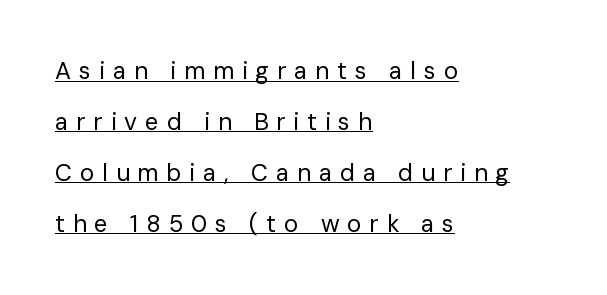
Weight: in the light-to-regular range. How are the letters spaced? Widely, with obvious added tracking. The rendered words wear a rule along their underside. Layout note: lines flush left. You could fit nearly another row in the gap between these rows. The axis of the letterforms is exactly vertical.
